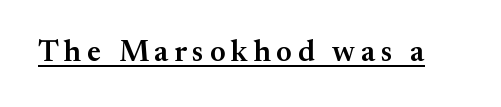
{"serif": "yes", "italic": "no", "bold": "semi", "weight": "semibold", "width": "normal", "stroke_contrast": "medium", "x_height": "small", "monospaced": "no", "underline": "yes", "glyph_px": 30}
